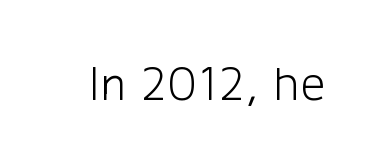
Ink coverage per letter is moderate at most. The glyphs are unaccompanied by any horizontal stroke below them. This is the regular roman posture of the typeface. Letter spacing: default.
